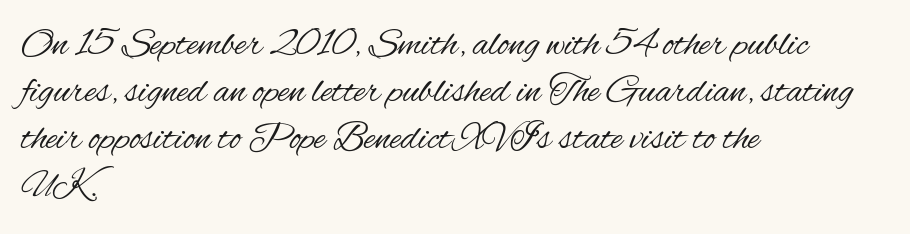
{"serif": "no", "bold": "no", "weight": "regular", "width": "condensed", "stroke_contrast": "medium", "x_height": "small", "monospaced": "no", "underline": "no", "align": "left", "line_spacing_ratio": 1.21, "letter_spacing": "normal", "letter_spacing_em": 0.0, "glyph_px": 39}
